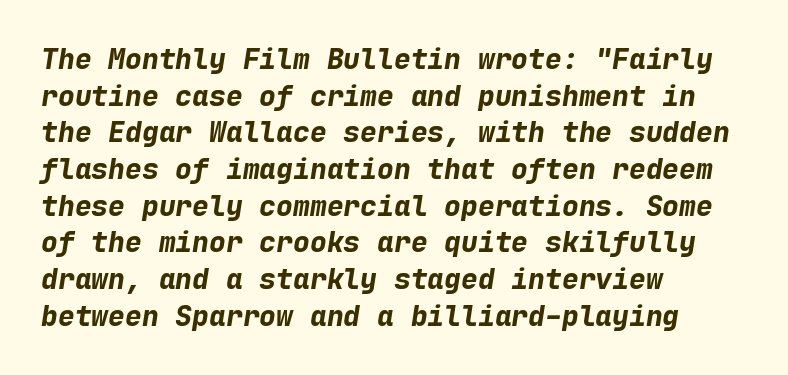
The image shows 28 px bold type, italic (leaning right), monospaced; set left-aligned, normal line spacing (1.31x), normal letter spacing, not underlined; low stroke contrast and a medium x-height.
